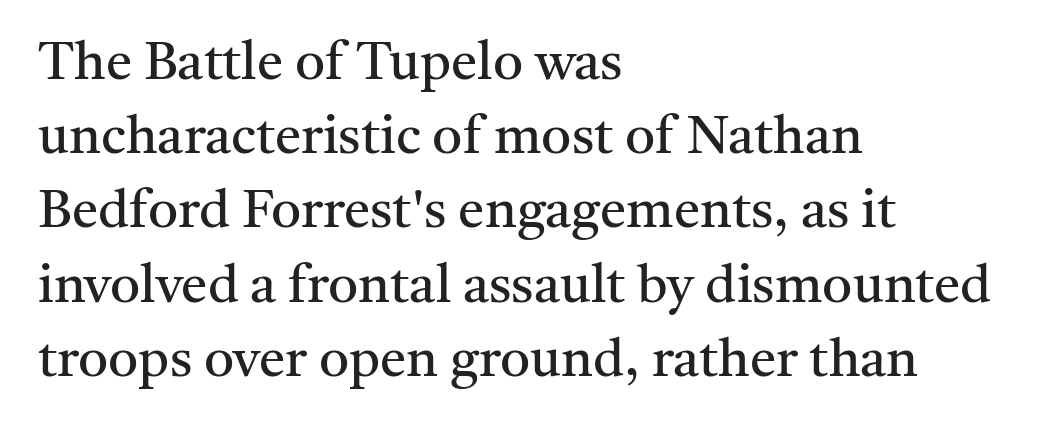
The typography opts for an upright posture over an oblique one. What's the leading like? Ordinary, nothing unusual. The zone under the glyphs is completely vacant. Small tapered or slab feet sit at the stroke ends, so this counts as serif.
